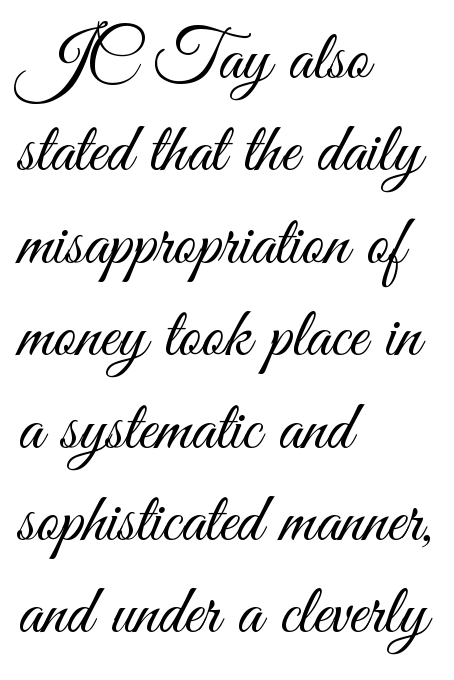
Q: Is the text bold? A: No.
Q: Is the text italic (slanted)? A: Yes.
Q: Is the typeface a serif or a sans-serif typeface? A: Sans-serif.
Q: Is the text underlined? A: No.
Q: How is the paragraph aligned? A: Left-aligned.
Q: Is the spacing between letters normal or unusually wide? A: Normal.
Q: Is the spacing between lines tight, normal or loose? A: Normal.
Q: Width (condensed, normal, or wide)? A: Condensed.
Q: Stroke contrast? A: Medium.
Q: x-height? A: Small.
Q: Monospaced? A: No.
